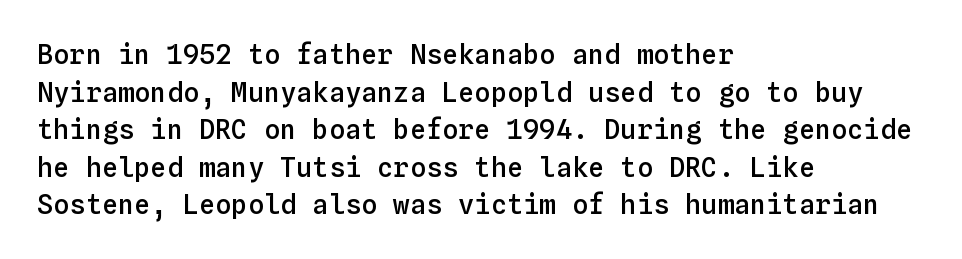
The image shows 27 px text type, upright; set left-aligned, normal line spacing (1.39x), normal letter spacing, not underlined.
